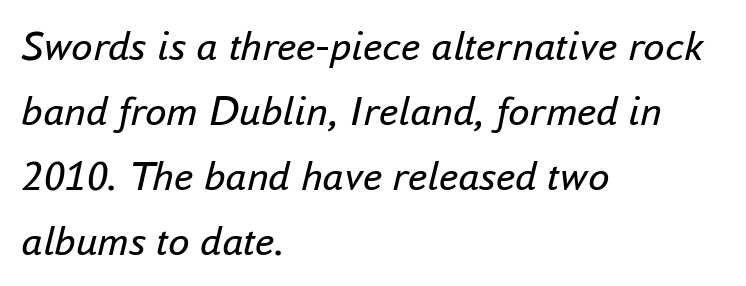
Q: Is the text bold? A: No.
Q: Is the text italic (slanted)? A: Yes, it leans right by about 16 degrees.
Q: Is the text underlined? A: No.
Q: How is the paragraph aligned? A: Left-aligned.
Q: Is the spacing between letters normal or unusually wide? A: Normal.
Q: Is the spacing between lines tight, normal or loose? A: Normal.
Q: Width (condensed, normal, or wide)? A: Normal.
Q: Stroke contrast? A: Low.
Q: x-height? A: Small.
Q: Monospaced? A: No.
